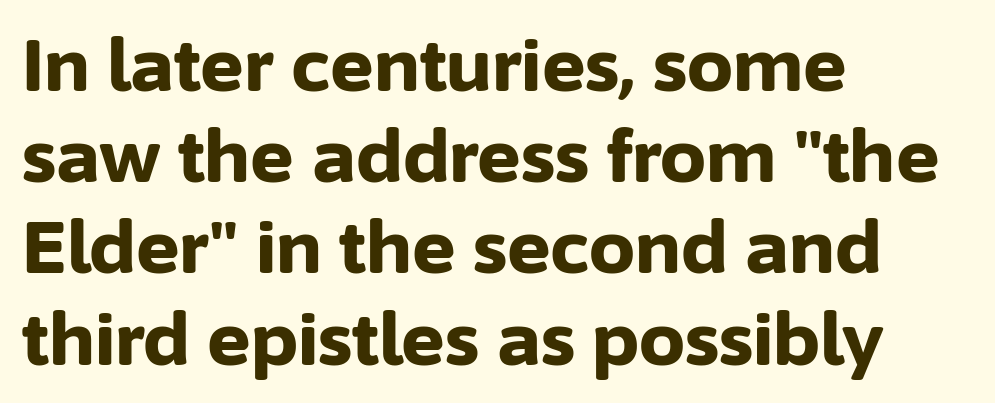
Italic? Not at all — the glyphs are vertical. The space directly below the letters is spotless. Compared with a centered layout, this one pins lines to the left instead. Examine the stroke ends and you'll find no serifs. No extra tracking has been applied to these lines. The rendering uses natural spacing where letterforms have individual widths.
